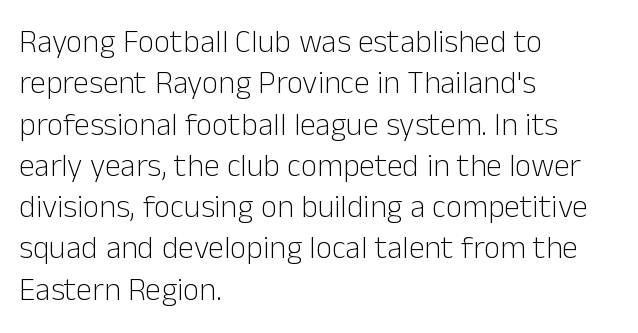
Q: Is the text bold? A: No.
Q: Is the text italic (slanted)? A: No, it is upright.
Q: Is the typeface a serif or a sans-serif typeface? A: Sans-serif.
Q: Is the text underlined? A: No.
Q: How is the paragraph aligned? A: Left-aligned.
Q: Is the spacing between letters normal or unusually wide? A: Normal.
Q: Is the spacing between lines tight, normal or loose? A: Normal.
Q: Width (condensed, normal, or wide)? A: Normal.
Q: Stroke contrast? A: Low.
Q: x-height? A: Medium.
Q: Monospaced? A: No.
